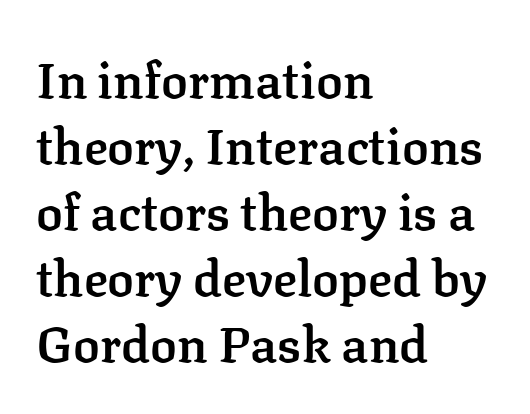
Q: Is the text bold? A: Semi-bold.
Q: Is the text italic (slanted)? A: No, it is upright.
Q: Is the typeface a serif or a sans-serif typeface? A: Serif.
Q: Is the text underlined? A: No.
Q: How is the paragraph aligned? A: Left-aligned.
Q: Is the spacing between letters normal or unusually wide? A: Normal.
Q: Is the spacing between lines tight, normal or loose? A: Normal.
Q: Width (condensed, normal, or wide)? A: Normal.
Q: Stroke contrast? A: Low.
Q: x-height? A: Medium.
Q: Monospaced? A: No.
